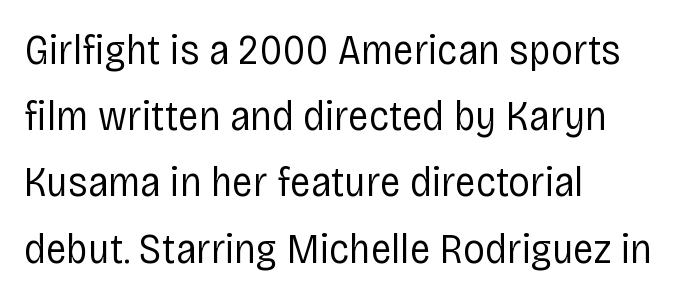
Horizontal bands of white between lines are of average thickness. How are the letters spaced? Ordinarily, with no added tracking. Examine the stroke ends and you'll find no serifs. Rule under the text: the space is simply empty. Do the letters lean? They stand straight. These lines are rendered in a variable-pitch font.
